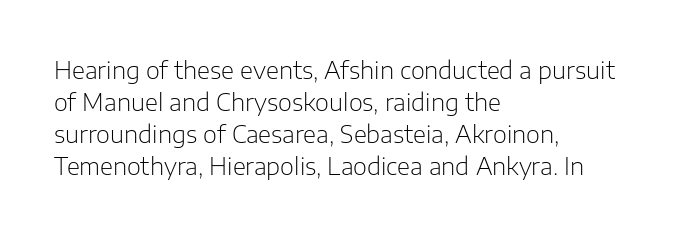
Q: Is the text bold? A: No.
Q: Is the text italic (slanted)? A: No, it is upright.
Q: Is the text underlined? A: No.
Q: How is the paragraph aligned? A: Left-aligned.
Q: Is the spacing between letters normal or unusually wide? A: Normal.
Q: Is the spacing between lines tight, normal or loose? A: Normal.
